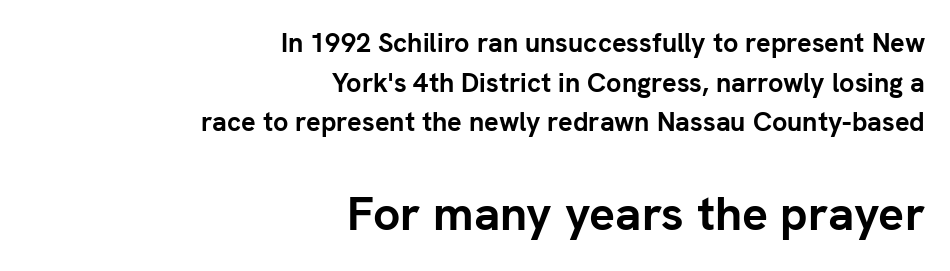
Q: Is the text bold? A: Yes.
Q: Is the text italic (slanted)? A: No, it is upright.
Q: Is the typeface a serif or a sans-serif typeface? A: Sans-serif.
Q: Is the text underlined? A: No.
Q: How is the paragraph aligned? A: Right-aligned.
Q: Is the spacing between letters normal or unusually wide? A: Normal.
Q: Is the spacing between lines tight, normal or loose? A: Normal.
Q: Which block of text is set in a larger size, the first (top) or the second (bottom)? A: The second (bottom) one.
Q: Width (condensed, normal, or wide)? A: Normal.
Q: Stroke contrast? A: Low.
Q: x-height? A: Medium.
Q: Monospaced? A: No.
